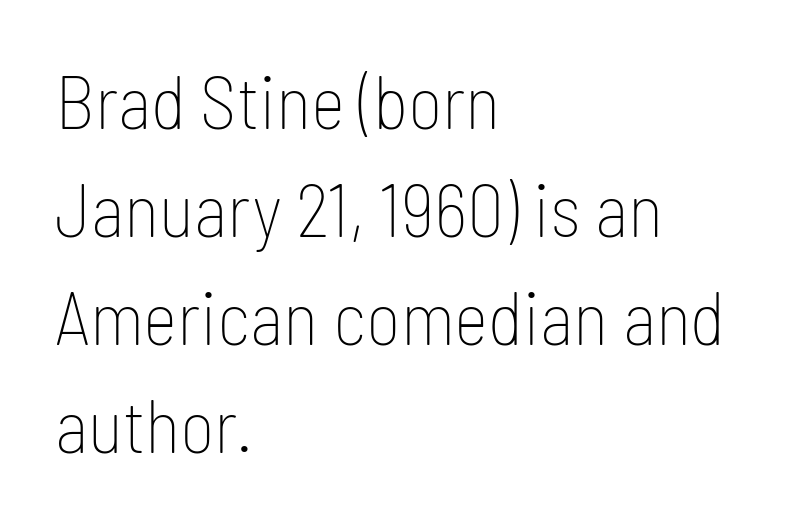
Q: Is the text bold? A: No.
Q: Is the text italic (slanted)? A: No, it is upright.
Q: Is the typeface a serif or a sans-serif typeface? A: Sans-serif.
Q: Is the text underlined? A: No.
Q: How is the paragraph aligned? A: Left-aligned.
Q: Is the spacing between letters normal or unusually wide? A: Normal.
Q: Is the spacing between lines tight, normal or loose? A: Normal.
Q: Width (condensed, normal, or wide)? A: Condensed.
Q: Stroke contrast? A: Low.
Q: x-height? A: Medium.
Q: Monospaced? A: No.
